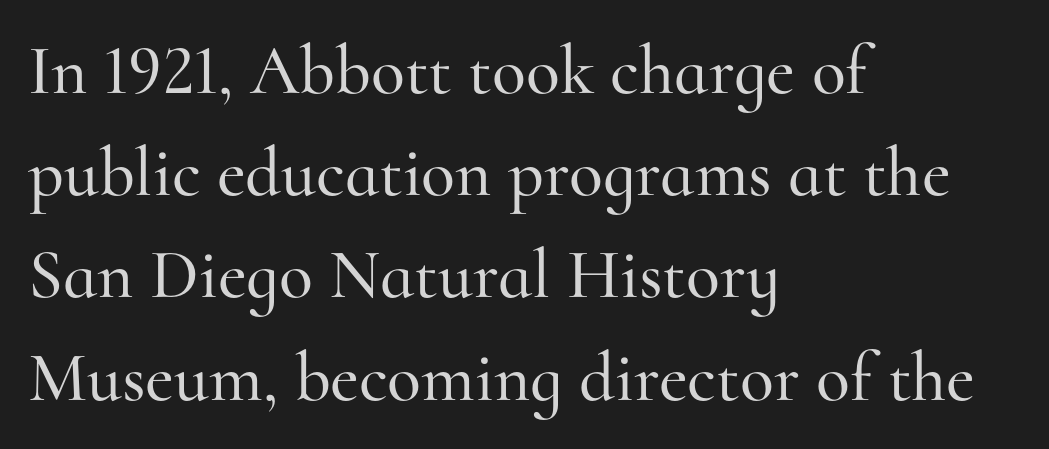
Q: Is the text italic (slanted)? A: No, it is upright.
Q: Is the typeface a serif or a sans-serif typeface? A: Serif.
Q: Is the text underlined? A: No.
Q: How is the paragraph aligned? A: Left-aligned.
Q: Is the spacing between letters normal or unusually wide? A: Normal.
Q: Is the spacing between lines tight, normal or loose? A: Normal.
Q: Width (condensed, normal, or wide)? A: Normal.
Q: Stroke contrast? A: High.
Q: x-height? A: Small.
Q: Monospaced? A: No.
